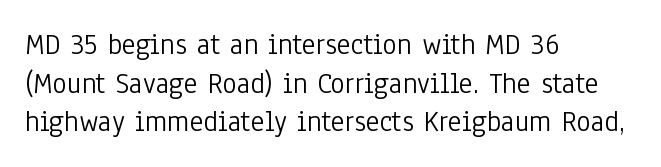
Q: Is the text bold? A: No.
Q: Is the text italic (slanted)? A: No, it is upright.
Q: Is the typeface a serif or a sans-serif typeface? A: Sans-serif.
Q: Is the text underlined? A: No.
Q: How is the paragraph aligned? A: Left-aligned.
Q: Is the spacing between letters normal or unusually wide? A: Normal.
Q: Is the spacing between lines tight, normal or loose? A: Normal.
Q: Width (condensed, normal, or wide)? A: Condensed.
Q: Stroke contrast? A: Low.
Q: x-height? A: Medium.
Q: Monospaced? A: No.
